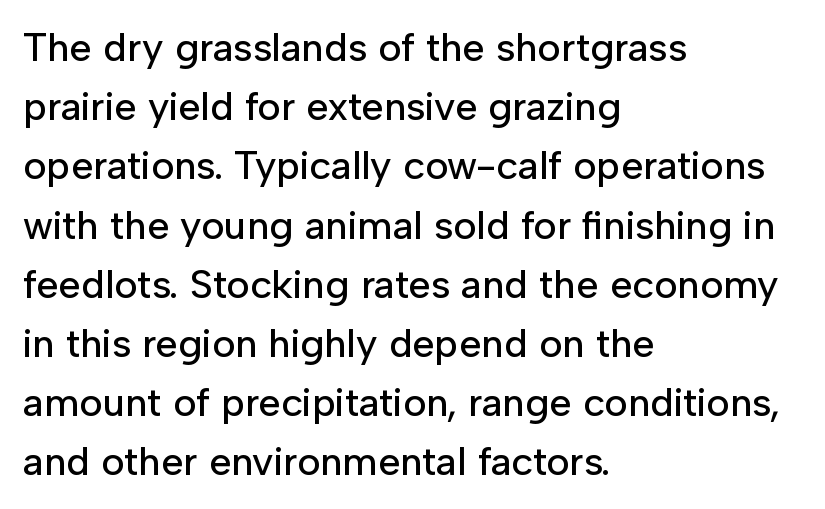
Looks like regular typesetting: each glyph gets only the width it needs. The font's upright variant was chosen for this text. In CSS terms this would be text-align: left. In terms of letterform style, serifs are entirely absent.
